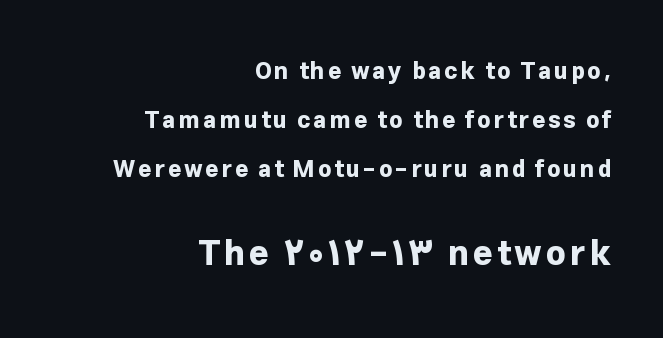
{"serif": "no", "italic": "no", "bold": "yes", "weight": "bold", "width": "normal", "stroke_contrast": "low", "x_height": "medium", "monospaced": "no", "underline": "no", "align": "right", "line_spacing": "loose", "line_spacing_ratio": 2.12, "larger_block": "second", "size_ratio": 1.48, "glyph_px": 34}
